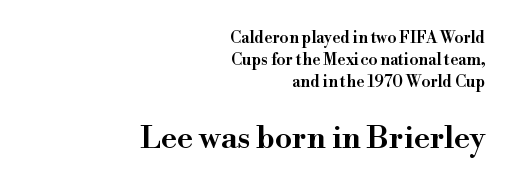
The rendering uses natural spacing where letterforms have individual widths. The face used here appears at its bigger size in the lower chunk. No extra tracking has been applied to these lines. A typesetter would label this face a serif.
